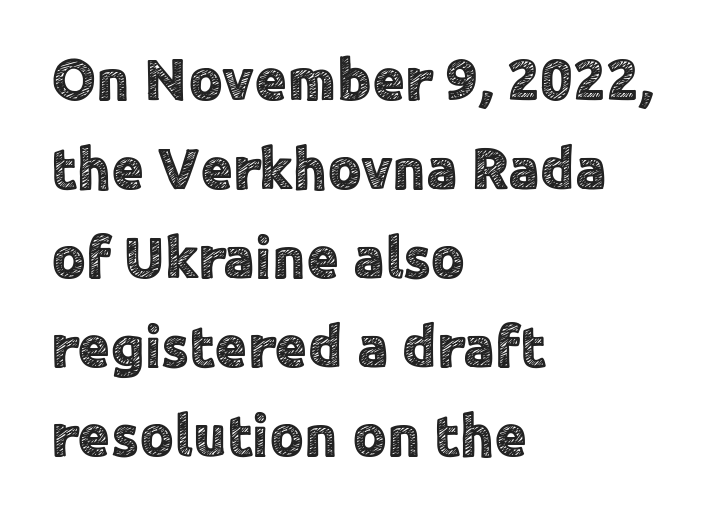
The gaps between neighbouring characters are ordinary and unremarkable. Clear beneath every line of the passage. Rows of type keep a routine distance in the vertical direction. Letterform terminals end flat and unadorned throughout the passage.
